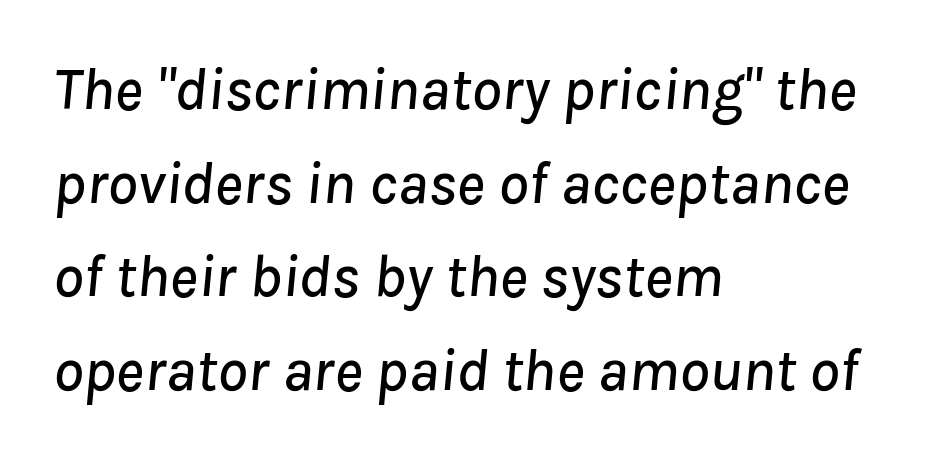
Q: Is the text italic (slanted)? A: Yes, it leans right by about 8 degrees.
Q: Is the text underlined? A: No.
Q: How is the paragraph aligned? A: Left-aligned.
Q: Is the spacing between letters normal or unusually wide? A: Normal.
Q: Is the spacing between lines tight, normal or loose? A: Normal.
Q: Width (condensed, normal, or wide)? A: Normal.
Q: Stroke contrast? A: Low.
Q: x-height? A: Medium.
Q: Monospaced? A: No.
